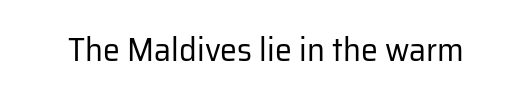
The rendering keeps characters at their native spacing. Serif or sans? Sans — the stroke terminals are bare. Heaviness? Minimal to ordinary, like unemphasized prose. This sample uses an upright cut, with every glyph sitting square on the baseline. Proportional: the letters do not fall into vertical columns. Glance below the letters and you will spot only blank space.
